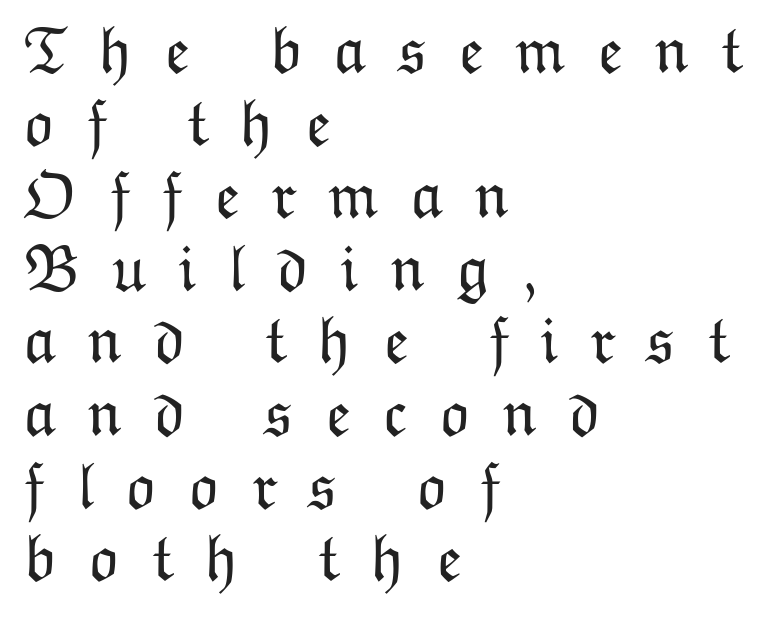
Leading: reduced. The passage is arranged the way most books set body copy — flush left. Stroke mass is kept to a normal reading level or below. Every stem runs plumb, perpendicular to the baseline. No word sits above an underline.
